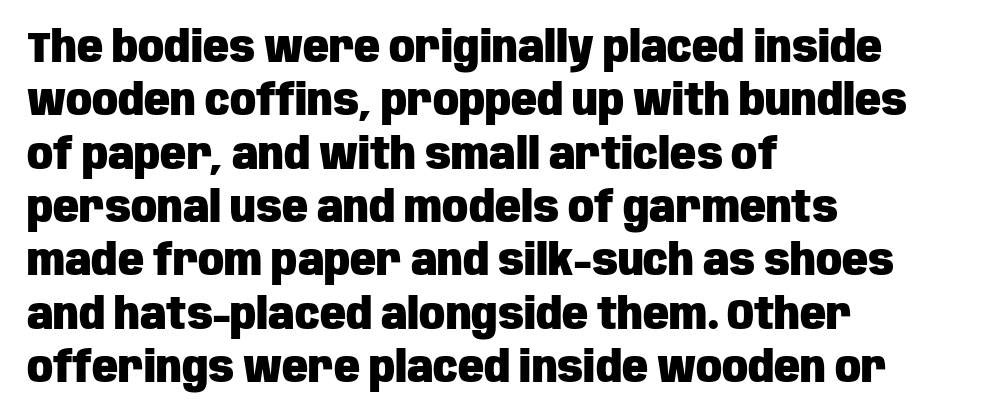
The image shows 43 px heavy, condensed sans-serif type, upright; set left-aligned, line spacing 1.24x, normal letter spacing, not underlined; low stroke contrast and a large x-height.
